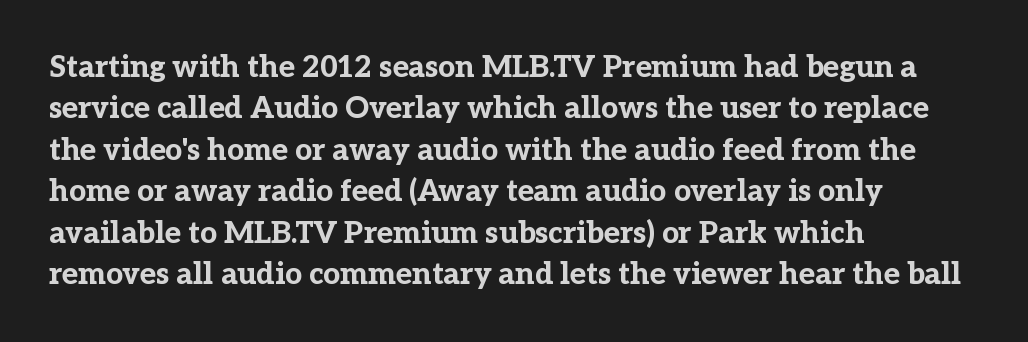
Q: Is the text bold? A: Yes.
Q: Is the text italic (slanted)? A: No, it is upright.
Q: Is the typeface a serif or a sans-serif typeface? A: Serif.
Q: Is the text underlined? A: No.
Q: How is the paragraph aligned? A: Left-aligned.
Q: Is the spacing between letters normal or unusually wide? A: Normal.
Q: Is the spacing between lines tight, normal or loose? A: Normal.
Q: Width (condensed, normal, or wide)? A: Normal.
Q: Stroke contrast? A: Low.
Q: x-height? A: Medium.
Q: Monospaced? A: No.
